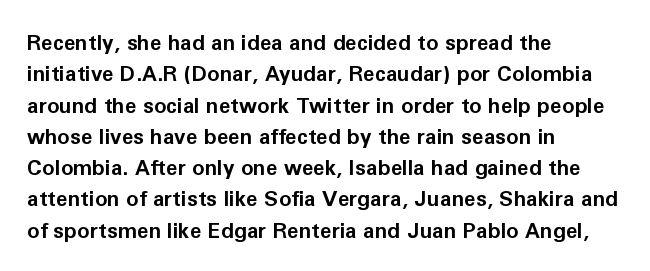
{"italic": "no", "bold": "yes", "underline": "no", "align": "left", "line_spacing": "normal", "line_spacing_ratio": 1.49, "letter_spacing": "normal", "letter_spacing_em": 0.0, "glyph_px": 21}
